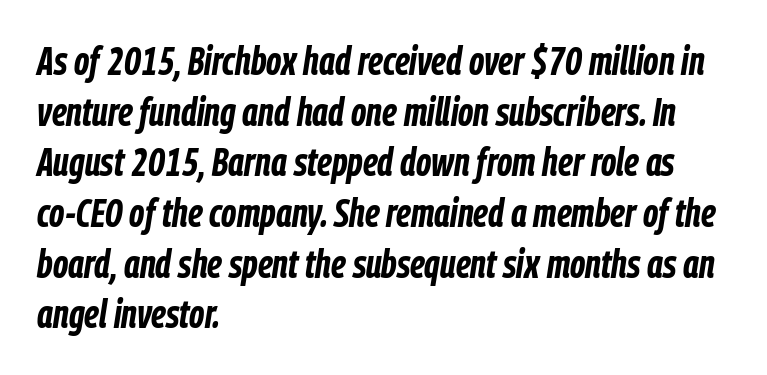
Q: Is the text bold? A: Yes.
Q: Is the text italic (slanted)? A: Yes, it leans right by about 9 degrees.
Q: Is the text underlined? A: No.
Q: How is the paragraph aligned? A: Left-aligned.
Q: Is the spacing between letters normal or unusually wide? A: Normal.
Q: Is the spacing between lines tight, normal or loose? A: Normal.
Q: Width (condensed, normal, or wide)? A: Condensed.
Q: Stroke contrast? A: Low.
Q: x-height? A: Medium.
Q: Monospaced? A: No.
